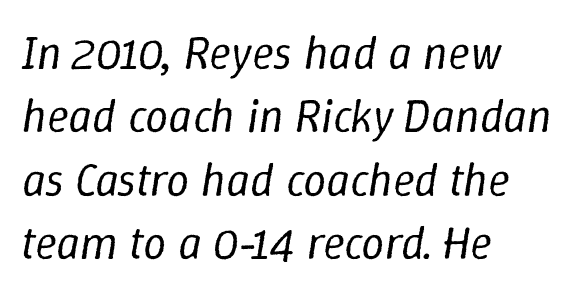
{"italic": "yes", "lean": "right", "slant_degrees": 9, "bold": "no", "weight": "regular", "width": "normal", "stroke_contrast": "low", "x_height": "medium", "monospaced": "no", "underline": "no", "align": "left", "line_spacing": "normal", "line_spacing_ratio": 1.38, "letter_spacing": "normal", "letter_spacing_em": 0.0, "glyph_px": 46}
